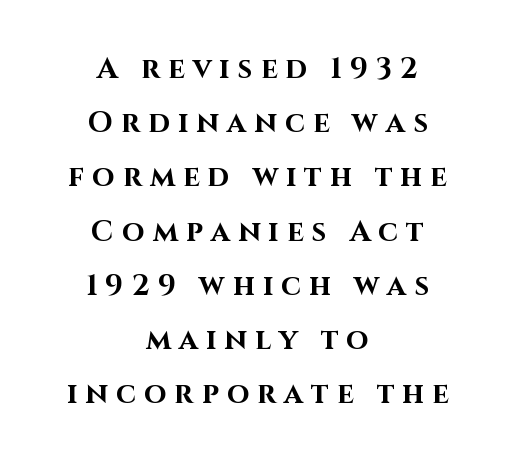
Bare-footed words on every line. Here the designer chose a conventional face with non-uniform glyph widths. Neither beginnings nor endings align; midpoints do. Honestly, the letter spacing is so wide it's the main thing you notice. Letterform terminals end flat and unadorned throughout the passage. A full-strength bold gives these letters their thick strokes.
